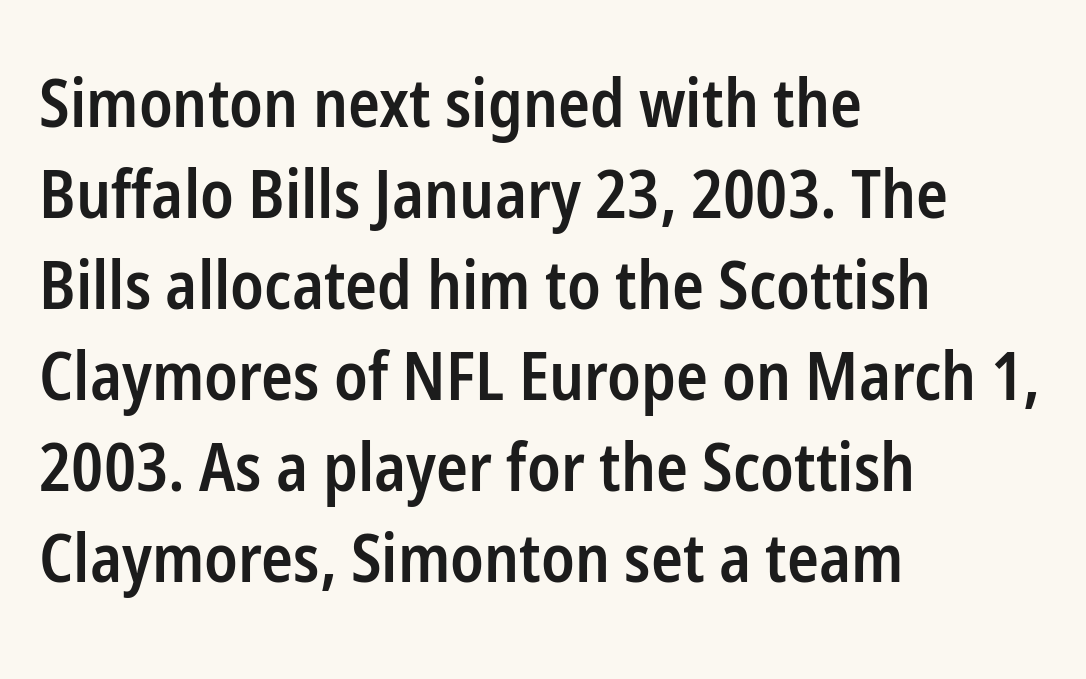
The image shows 66 px semibold, condensed sans-serif type, upright; set left-aligned, normal line spacing (1.38x), normal letter spacing, not underlined; low stroke contrast and a medium x-height.
